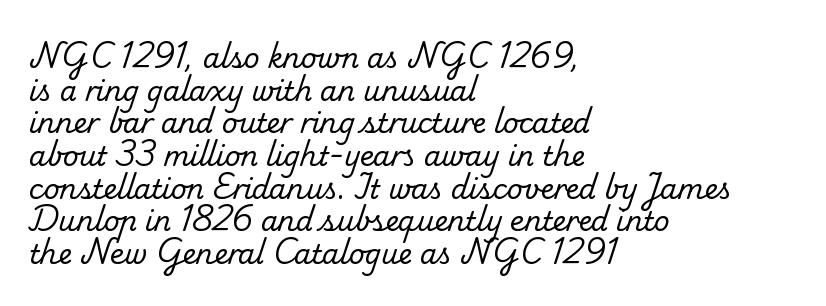
{"bold": "no", "underline": "no", "align": "left", "line_spacing_ratio": 1.21, "letter_spacing": "normal", "letter_spacing_em": 0.0, "glyph_px": 27}
